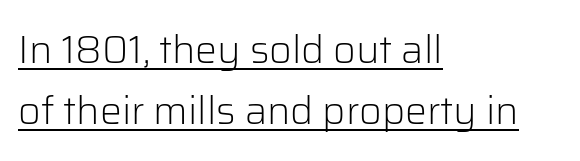
A typesetter would call this proportional, since set widths differ per character. Weight class: somewhere from thin through regular. You could call the tracking neutral — neither tight nor loose. Students, observe the line beneath the letters — that is underlining.
